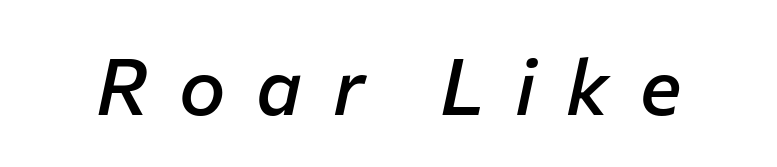
{"italic": "yes", "lean": "right", "slant_degrees": 12, "bold": "semi", "weight": "semibold", "width": "normal", "stroke_contrast": "low", "x_height": "medium", "monospaced": "no", "underline": "no", "letter_spacing": "wide", "letter_spacing_em": 0.39, "glyph_px": 78}
